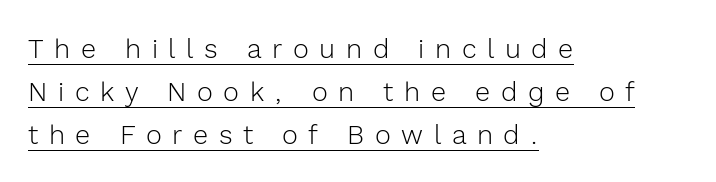
Every row of glyphs begins at an identical x-position on the left. Each word looks stretched out because of the extra space between its letters. The passage shown is underscored from start to finish. Interline gaps are of average width in this sample.
